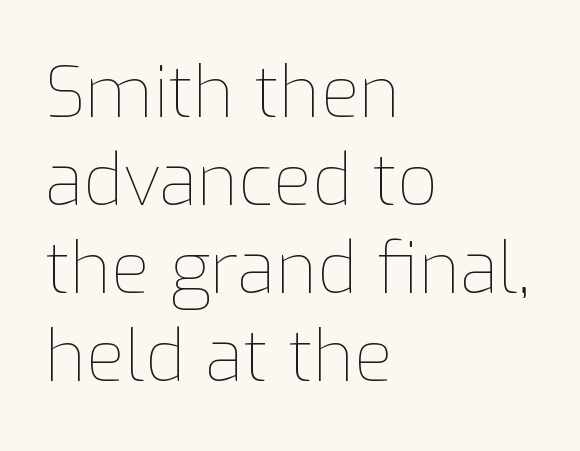
Q: Is the text bold? A: No.
Q: Is the text italic (slanted)? A: No, it is upright.
Q: Is the text underlined? A: No.
Q: How is the paragraph aligned? A: Left-aligned.
Q: Is the spacing between letters normal or unusually wide? A: Normal.
Q: Width (condensed, normal, or wide)? A: Normal.
Q: Stroke contrast? A: Low.
Q: x-height? A: Medium.
Q: Monospaced? A: No.
